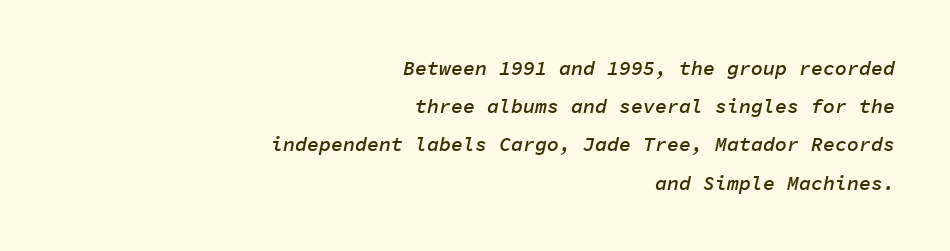
The image shows 20 px text type, italic (leaning right); set right-aligned, loose line spacing (1.91x), normal letter spacing, not underlined.
